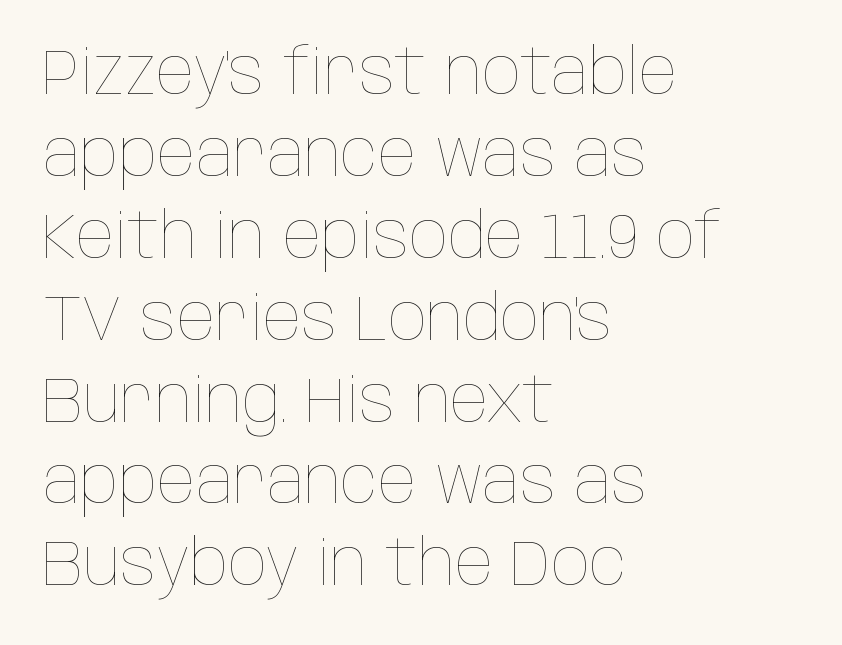
{"italic": "no", "bold": "no", "weight": "thin", "width": "condensed", "stroke_contrast": "low", "x_height": "large", "monospaced": "no", "underline": "no", "align": "left", "line_spacing": "normal", "line_spacing_ratio": 1.3, "letter_spacing": "normal", "letter_spacing_em": 0.0, "glyph_px": 63}
